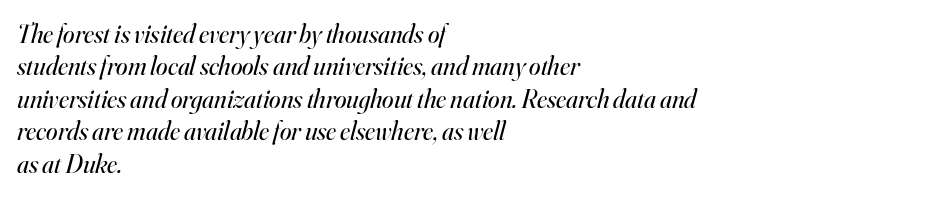
Notice how the stems are inclined rather than vertical — that's the hallmark of italics. What stands out about the letter spacing? Nothing — it is the standard amount. Words float on clear page, feet unadorned. A student would call this left alignment; a typographer would say flush left, rag right.
